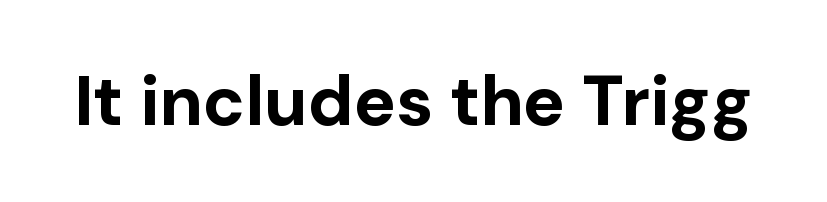
The image shows 70 px bold sans-serif type, upright; set normal letter spacing, not underlined; low stroke contrast and a medium x-height.
